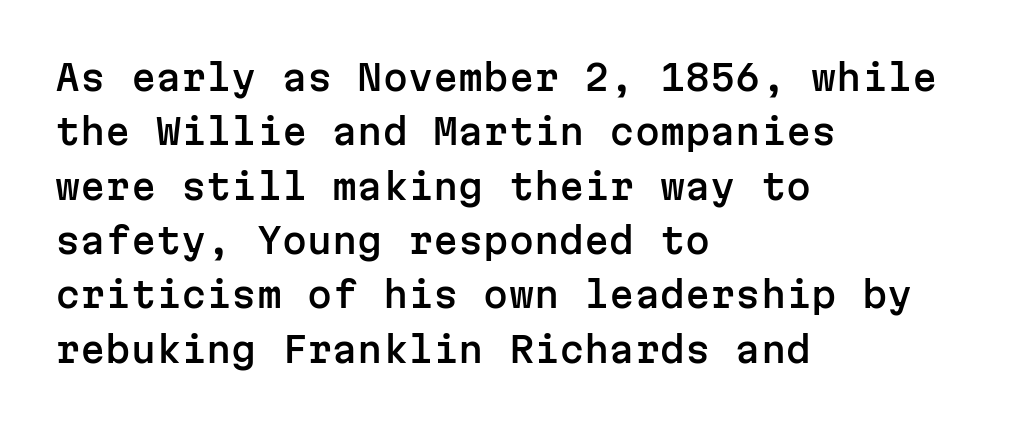
{"serif": "no", "italic": "no", "width": "normal", "stroke_contrast": "low", "x_height": "medium", "monospaced": "yes", "underline": "no", "align": "left", "line_spacing": "normal", "line_spacing_ratio": 1.51, "letter_spacing": "normal", "letter_spacing_em": 0.0, "glyph_px": 36}
